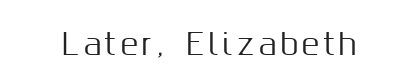
{"serif": "no", "italic": "no", "width": "normal", "stroke_contrast": "medium", "x_height": "medium", "monospaced": "no", "underline": "no", "glyph_px": 29}
